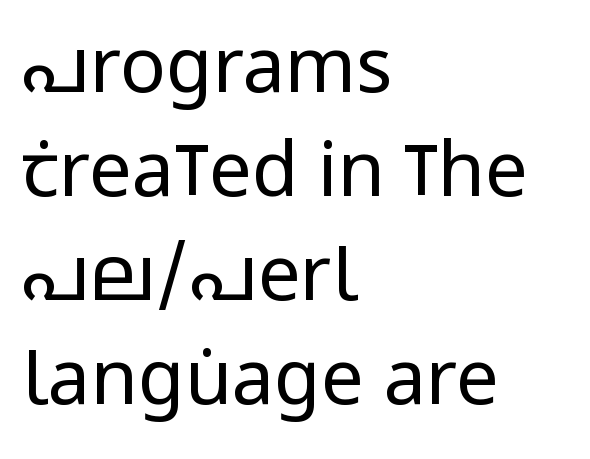
Every row of glyphs begins at an identical x-position on the left. The specimen reads as upright at a glance. Are there feet on the stems? There aren't — it's a sans. Compared with a typical body face, this is equally light or lighter still. The block of text has a typical density, with ordinary space between rows. This rendering features lettering with no underline.
